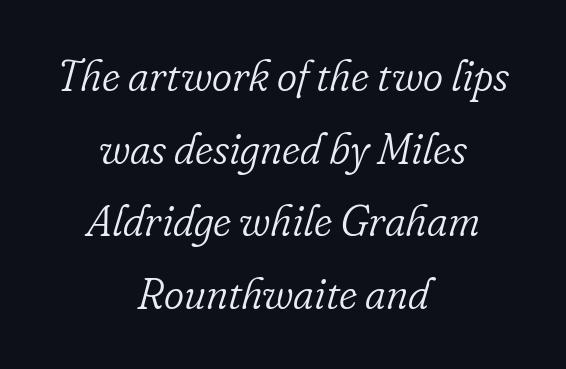
The image shows 43 px light serif type, italic (leaning right); set centered, normal line spacing (1.69x), normal letter spacing, not underlined; low stroke contrast and a small x-height.
